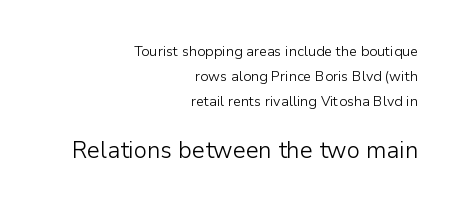
{"italic": "no", "bold": "no", "underline": "no", "align": "right", "line_spacing_ratio": 1.78, "letter_spacing": "normal", "letter_spacing_em": 0.0, "larger_block": "second", "size_ratio": 1.64, "glyph_px": 23}
